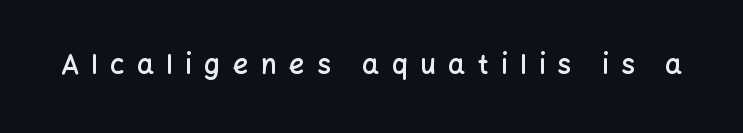
The image shows 27 px text type, upright; set unusually wide letter spacing (+0.46 em), not underlined.
